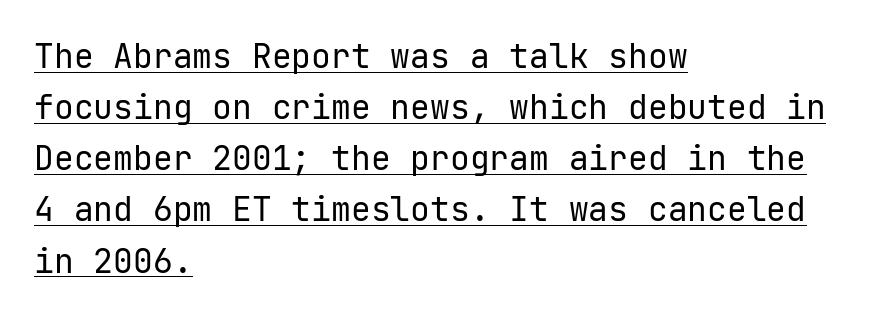
Q: Is the text bold? A: No.
Q: Is the text italic (slanted)? A: No, it is upright.
Q: Is the typeface a serif or a sans-serif typeface? A: Sans-serif.
Q: Is the text underlined? A: Yes.
Q: How is the paragraph aligned? A: Left-aligned.
Q: Is the spacing between letters normal or unusually wide? A: Normal.
Q: Is the spacing between lines tight, normal or loose? A: Normal.
Q: Width (condensed, normal, or wide)? A: Normal.
Q: Stroke contrast? A: Low.
Q: x-height? A: Medium.
